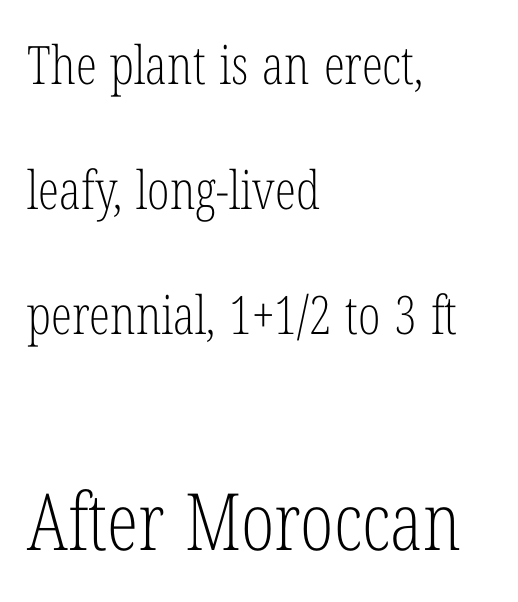
{"serif": "yes", "italic": "no", "bold": "no", "weight": "light", "width": "condensed", "stroke_contrast": "low", "x_height": "medium", "monospaced": "no", "underline": "no", "align": "left", "line_spacing": "loose", "line_spacing_ratio": 2.36, "letter_spacing": "normal", "letter_spacing_em": 0.0, "larger_block": "second", "size_ratio": 1.49, "glyph_px": 79}
